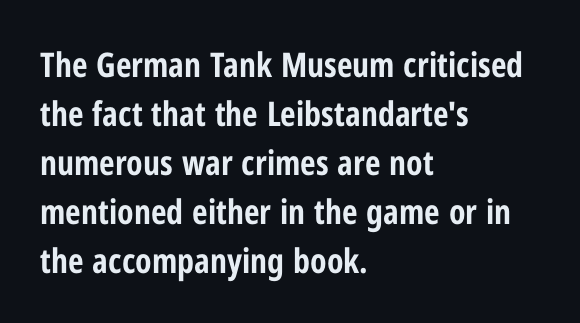
The glyphs have the mass of a bold cut. The letters stand straight up with perfectly vertical stems. You could not count columns in this text — the font is proportionally spaced. Quick note: interline space is typical. Glance below the letters and you will spot only blank space.
